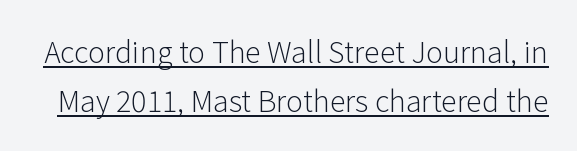
The image shows 29 px light sans-serif type, upright; set normal line spacing (1.69x), normal letter spacing, underlined; low stroke contrast and a medium x-height.
